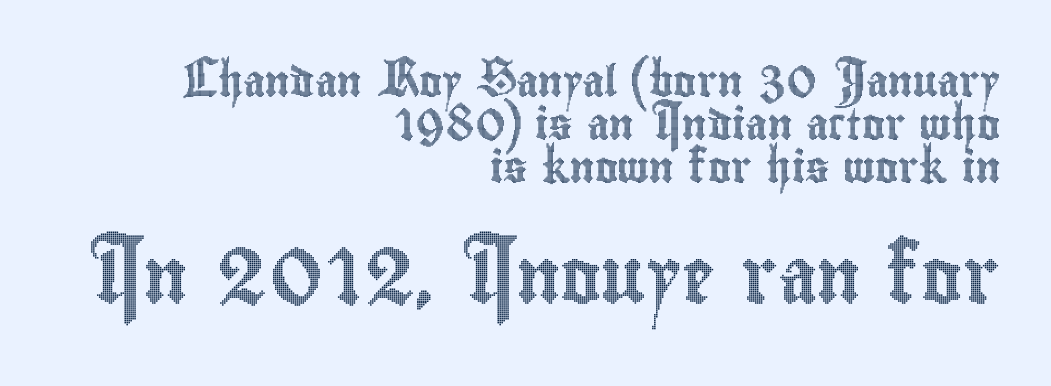
{"italic": "no", "width": "condensed", "x_height": "small", "monospaced": "no", "underline": "no", "align": "right", "line_spacing": "normal", "line_spacing_ratio": 1.38, "letter_spacing": "normal", "letter_spacing_em": 0.0, "larger_block": "second", "size_ratio": 1.77, "glyph_px": 55}
